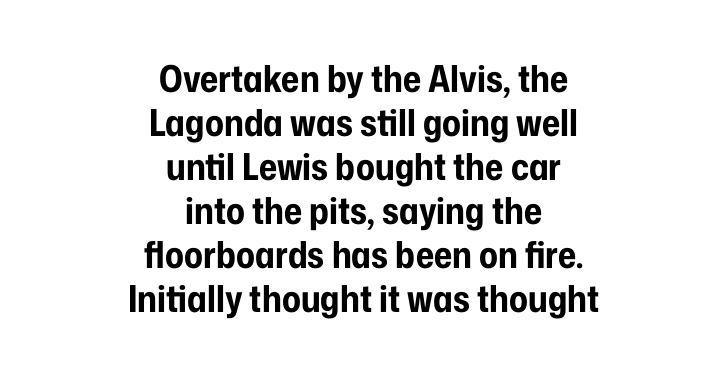
The image shows 37 px bold, condensed sans-serif type, upright; set centered, line spacing 1.19x, normal letter spacing, not underlined; low stroke contrast and a medium x-height.
